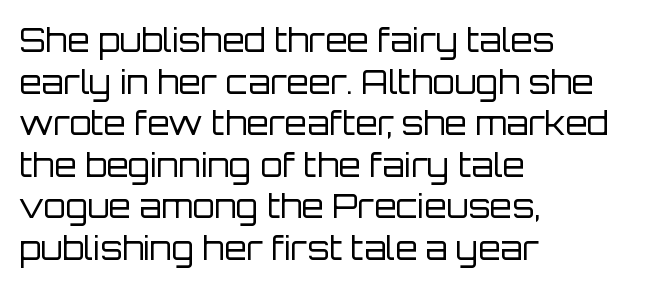
{"serif": "no", "italic": "no", "bold": "no", "weight": "regular", "width": "normal", "stroke_contrast": "low", "x_height": "large", "monospaced": "no", "underline": "no", "align": "left", "line_spacing": "normal", "line_spacing_ratio": 1.3, "letter_spacing": "normal", "letter_spacing_em": 0.0, "glyph_px": 32}
